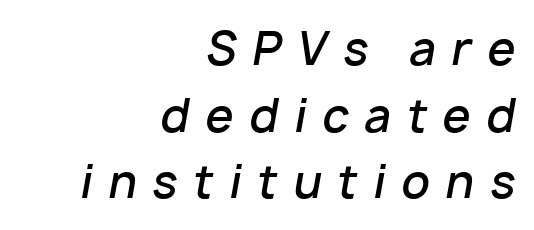
How are the letters spaced? Widely, with obvious added tracking. These lines are rendered in a variable-pitch font. Short and long lines alike share a common ending point at right. The specimen omits any rule beneath the text block's lines. What's the leading like? Ordinary, nothing unusual. I'd describe the lettering as semibold — firm but not a full bold.
